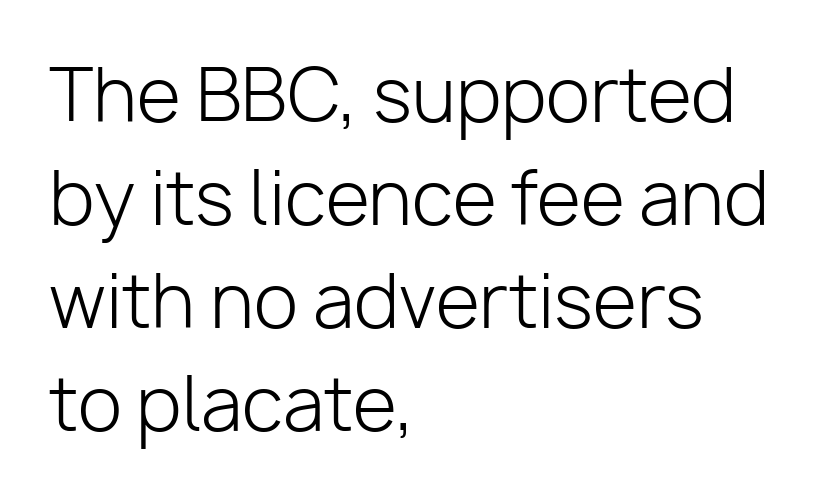
The face looks like a standard text weight, possibly lighter. Interline gaps are of average width in this sample. The baseline area is clear. Rendered with straight, roman letterforms. Is this a fixed-width face? No — the glyphs have proportional, varying widths.
